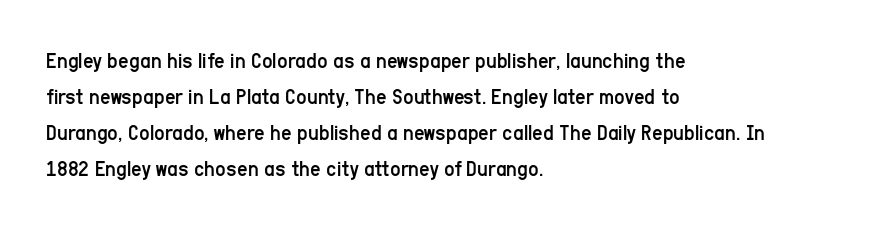
The foot of each line stays bare and open. It's the straight-up-and-down kind of type. The gaps between neighbouring characters are ordinary and unremarkable. A normal amount of white space separates one row of letters from the next. Typeset ragged right — the left edge is the straight one. Is the stroke heavy? The answer is a plain regular-or-lighter.
